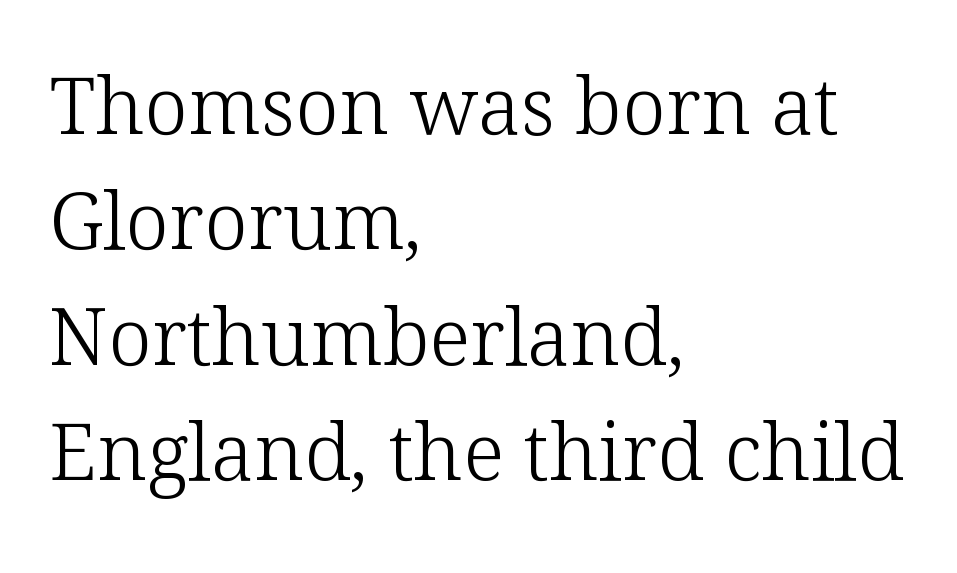
Q: Is the text bold? A: No.
Q: Is the text italic (slanted)? A: No, it is upright.
Q: Is the typeface a serif or a sans-serif typeface? A: Serif.
Q: Is the text underlined? A: No.
Q: How is the paragraph aligned? A: Left-aligned.
Q: Is the spacing between letters normal or unusually wide? A: Normal.
Q: Is the spacing between lines tight, normal or loose? A: Normal.
Q: Width (condensed, normal, or wide)? A: Normal.
Q: Stroke contrast? A: Low.
Q: x-height? A: Medium.
Q: Monospaced? A: No.
